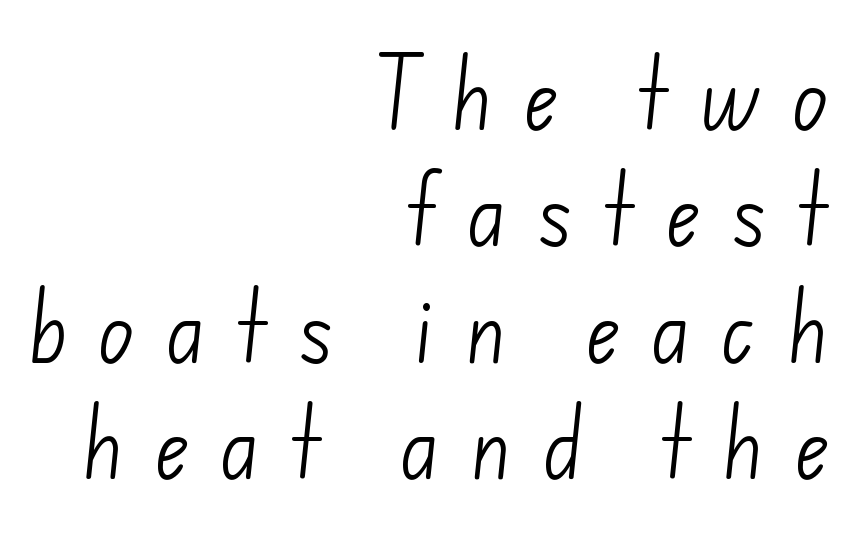
The image shows 77 px light sans-serif type; set right-aligned, normal line spacing (1.51x), unusually wide letter spacing (+0.38 em), not underlined; low stroke contrast and a small x-height.
